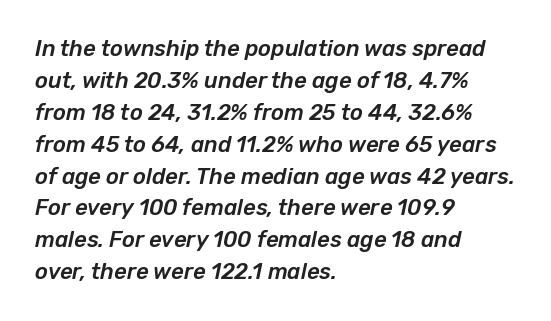
The image shows 22 px text type, italic (leaning right); set left-aligned, normal line spacing (1.45x), normal letter spacing, not underlined.
